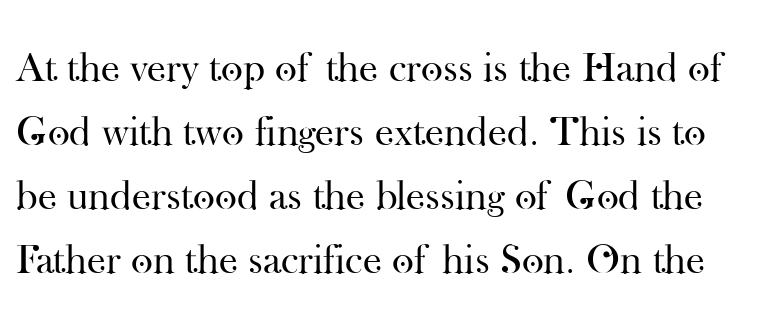
{"serif": "yes", "italic": "no", "bold": "no", "weight": "regular", "width": "normal", "stroke_contrast": "high", "x_height": "small", "monospaced": "no", "underline": "no", "line_spacing": "normal", "line_spacing_ratio": 1.52, "letter_spacing": "normal", "letter_spacing_em": 0.0, "glyph_px": 42}
